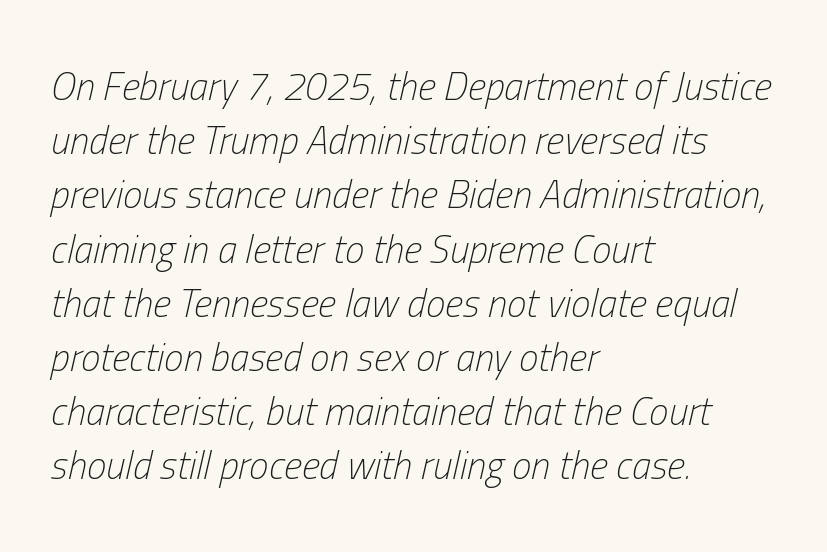
{"italic": "yes", "lean": "right", "slant_degrees": 13, "bold": "no", "weight": "light", "width": "condensed", "stroke_contrast": "low", "x_height": "medium", "monospaced": "no", "underline": "no", "align": "left", "line_spacing": "normal", "line_spacing_ratio": 1.39, "letter_spacing": "normal", "letter_spacing_em": 0.0, "glyph_px": 39}
